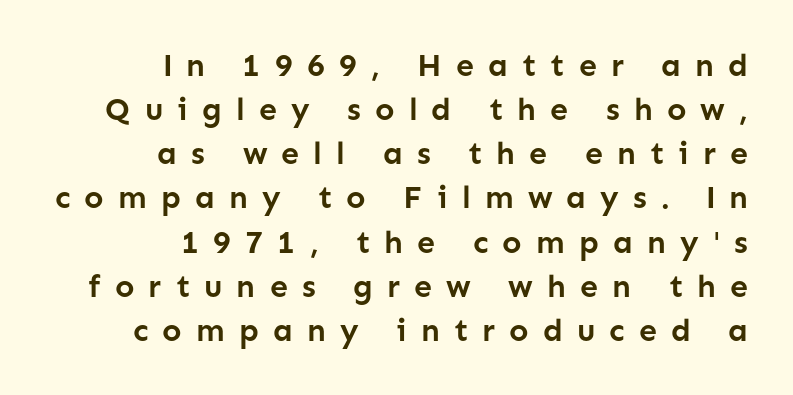
{"serif": "no", "italic": "no", "bold": "yes", "weight": "semibold", "width": "normal", "stroke_contrast": "low", "x_height": "medium", "monospaced": "no", "underline": "no", "align": "right", "line_spacing": "normal", "line_spacing_ratio": 1.38, "letter_spacing": "wide", "letter_spacing_em": 0.44, "glyph_px": 32}
